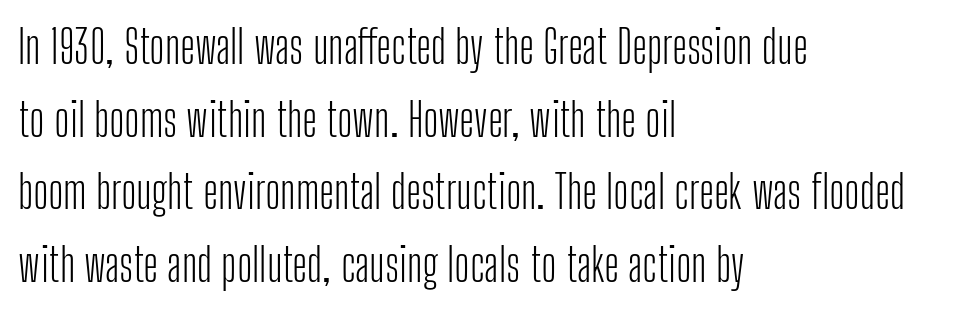
Q: Is the text bold? A: No.
Q: Is the text italic (slanted)? A: No, it is upright.
Q: Is the typeface a serif or a sans-serif typeface? A: Sans-serif.
Q: Is the text underlined? A: No.
Q: How is the paragraph aligned? A: Left-aligned.
Q: Is the spacing between letters normal or unusually wide? A: Normal.
Q: Is the spacing between lines tight, normal or loose? A: Normal.
Q: Width (condensed, normal, or wide)? A: Condensed.
Q: Stroke contrast? A: Low.
Q: x-height? A: Medium.
Q: Monospaced? A: No.
